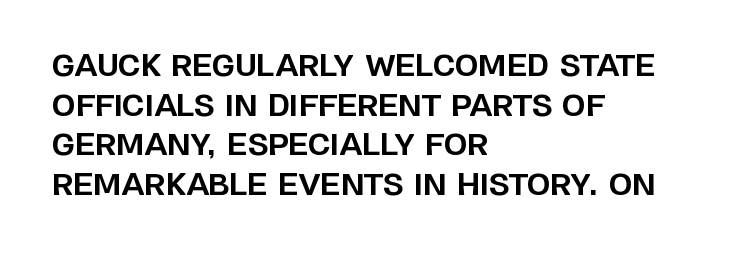
Only glyphs here, with clear space below each row. If you drew a line through each stem, it would be perfectly vertical. Leading matches the norm, producing a regular column. You'd pick this weight for a headline — it's a proper bold. Reading down the block, your eye returns to a fixed left position each line.
